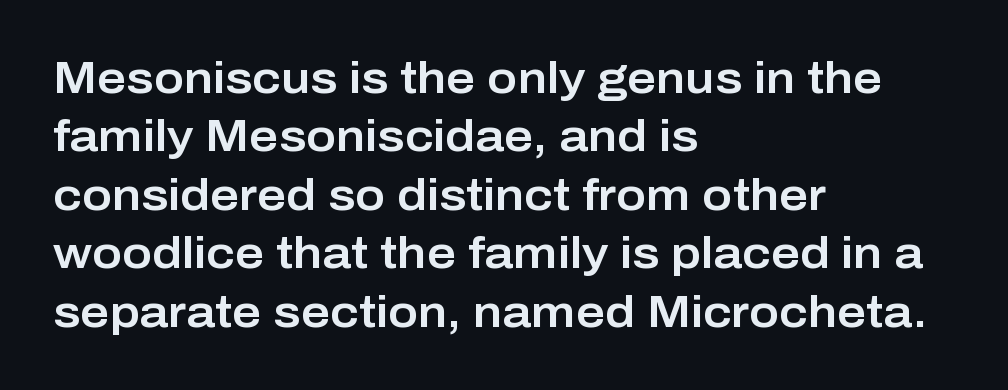
Rows of type keep a routine distance in the vertical direction. Check where the strokes stop: nothing finishes them off — pure sans. Does extra space separate the letters? No, they use regular spacing. Every character sits straight up, as roman type does.
